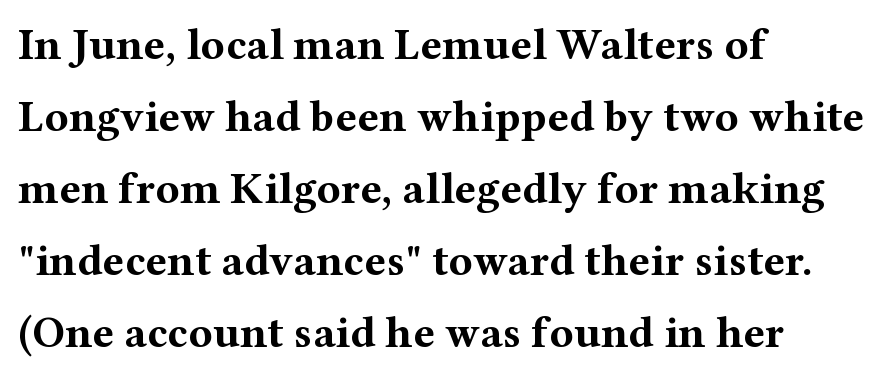
The image shows 45 px bold, wide serif type, upright; set left-aligned, normal line spacing (1.6x), normal letter spacing, not underlined; medium stroke contrast and a medium x-height.
